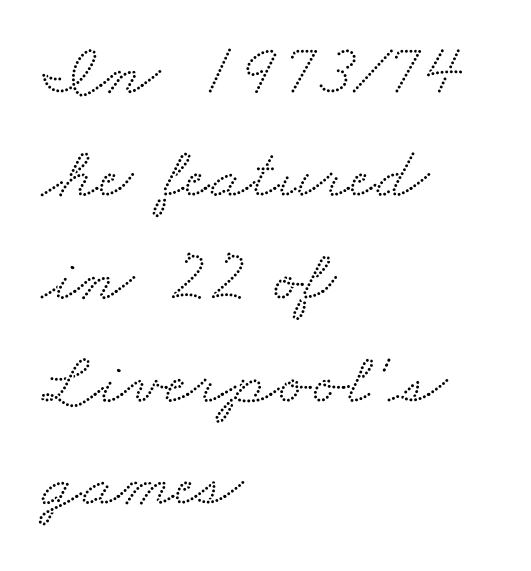
Left-aligned paragraph, ragged on the right. Serif or sans? Serif — the stroke terminals have little feet. Honestly, the letter spacing is just normal — you wouldn't notice it. The strip under each line holds only bare page. One glance says typical: line gaps are just what's usual.
